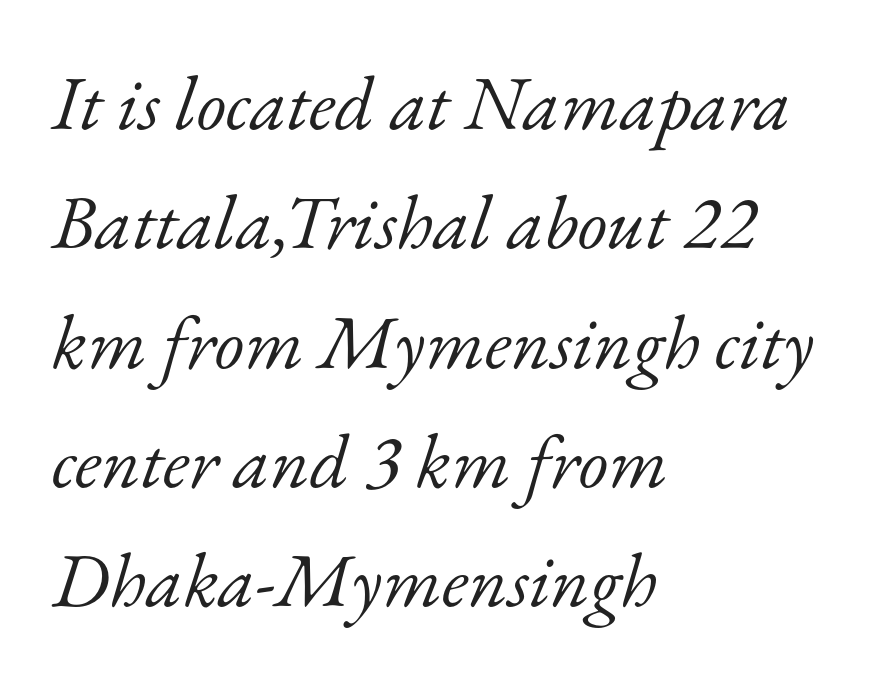
No extra ink here — the face is not bold. This sample is left-justified, so line endings fall wherever the words run out. The line-height multiplier appears to be the usual default. Words float on clear page, feet unadorned. Note the varied advance widths — an 'i' is clearly narrower than an 'm'. Check where the strokes stop: tiny serifs finish them off.
